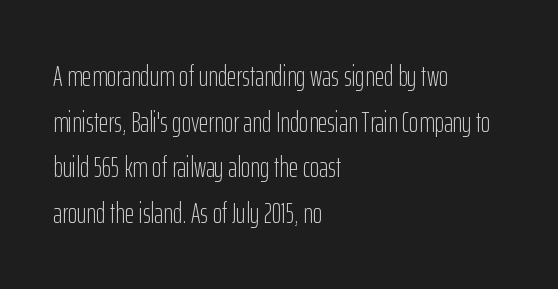
Leading: standard. This sample has the flowing, uneven cadence of proportional lettering. No chunkiness to these letters — they're not bold. Underlining? Definitely not there. Inter-character spacing is left at the font's built-in metrics.
